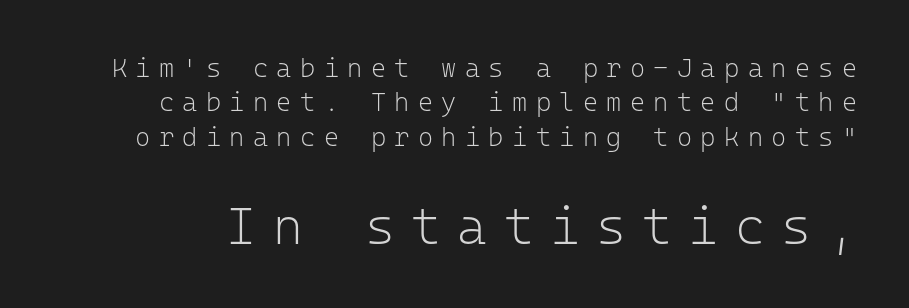
Q: Is the text bold? A: No.
Q: Is the text italic (slanted)? A: No, it is upright.
Q: Is the typeface a serif or a sans-serif typeface? A: Sans-serif.
Q: Is the text underlined? A: No.
Q: Is the spacing between letters normal or unusually wide? A: Unusually wide.
Q: Is the spacing between lines tight, normal or loose? A: Normal.
Q: Which block of text is set in a larger size, the first (top) or the second (bottom)? A: The second (bottom) one.
Q: Width (condensed, normal, or wide)? A: Normal.
Q: Stroke contrast? A: Low.
Q: x-height? A: Medium.
Q: Monospaced? A: Yes.
